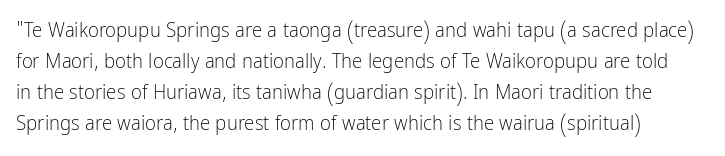
The image shows 21 px text type, upright; set normal line spacing (1.48x), normal letter spacing, not underlined.
